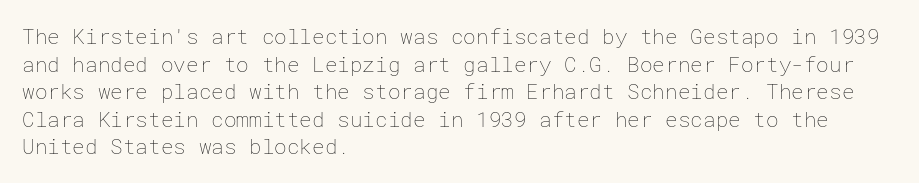
The image shows 21 px text type, upright; set left-aligned, normal line spacing (1.31x), normal letter spacing, not underlined.
